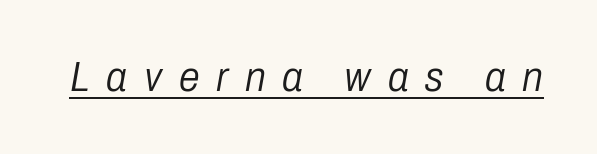
Varying glyph widths throughout — classic text-font behaviour. Is the stroke heavy? The answer is a plain regular-or-lighter. Honestly, the underline is the first thing you notice here. These lines were composed using italics.
